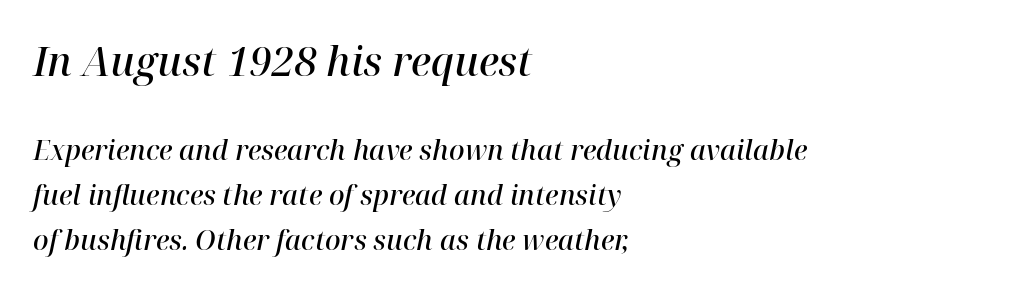
The foot of each line stays bare and open. Horizontal alignment here is leftward, the default for most running prose. Letterform terminals end in serifs throughout the passage. If you drew a line through each stem, it would be angled.
